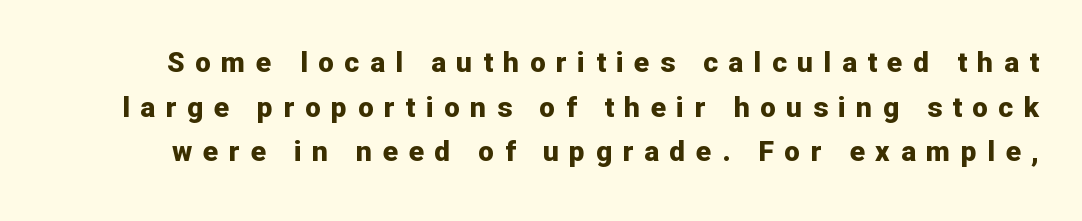
The characters look thick and weighty, a clear bold. Anything drawn beneath the words? Only blank space. What kind of face is this? One without serifs — a sans. The lettering stays uniformly vertical, giving the passage a roman look.
